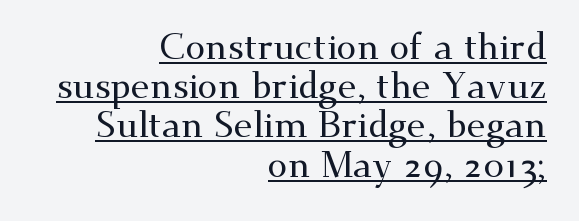
Q: Is the text italic (slanted)? A: No, it is upright.
Q: Is the typeface a serif or a sans-serif typeface? A: Serif.
Q: Is the text underlined? A: Yes.
Q: How is the paragraph aligned? A: Right-aligned.
Q: Is the spacing between letters normal or unusually wide? A: Normal.
Q: Is the spacing between lines tight, normal or loose? A: Tight.
Q: Width (condensed, normal, or wide)? A: Wide.
Q: Stroke contrast? A: Medium.
Q: x-height? A: Small.
Q: Monospaced? A: No.
